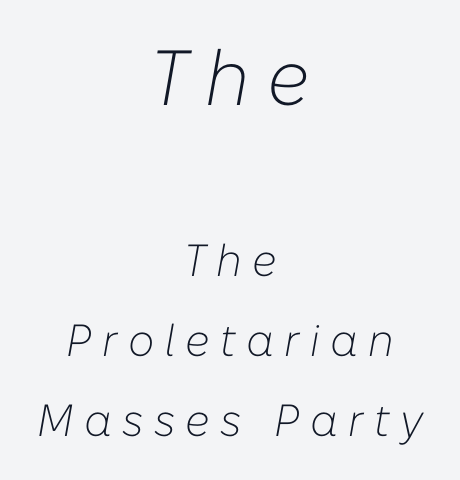
Q: Is the text bold? A: No.
Q: Is the text italic (slanted)? A: Yes, it leans right by about 10 degrees.
Q: Is the text underlined? A: No.
Q: How is the paragraph aligned? A: Centered.
Q: Is the spacing between letters normal or unusually wide? A: Unusually wide.
Q: Which block of text is set in a larger size, the first (top) or the second (bottom)? A: The first (top) one.
Q: Width (condensed, normal, or wide)? A: Normal.
Q: Stroke contrast? A: Low.
Q: x-height? A: Medium.
Q: Monospaced? A: No.
